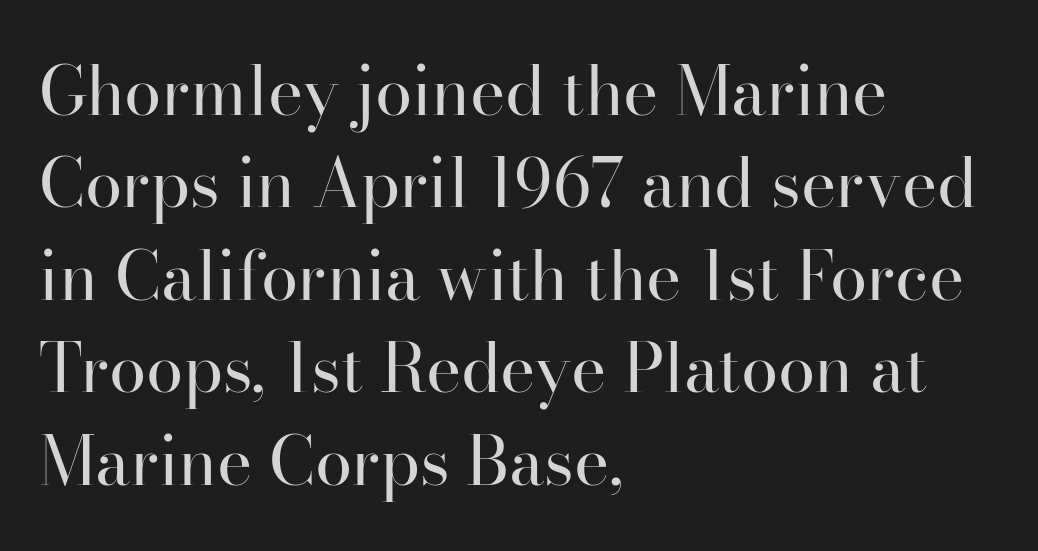
{"serif": "yes", "italic": "no", "bold": "no", "weight": "regular", "width": "normal", "stroke_contrast": "high", "x_height": "small", "monospaced": "no", "underline": "no", "align": "left", "line_spacing": "normal", "line_spacing_ratio": 1.38, "letter_spacing": "normal", "letter_spacing_em": 0.0, "glyph_px": 67}
